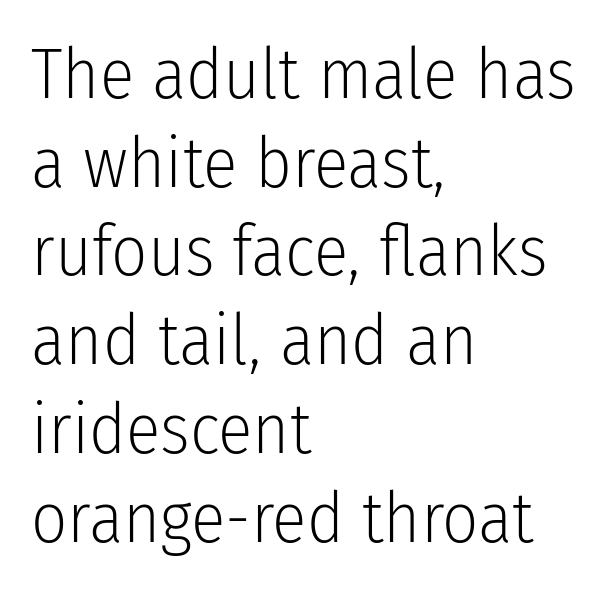
Q: Is the text bold? A: No.
Q: Is the text italic (slanted)? A: No, it is upright.
Q: Is the typeface a serif or a sans-serif typeface? A: Sans-serif.
Q: Is the text underlined? A: No.
Q: How is the paragraph aligned? A: Left-aligned.
Q: Is the spacing between letters normal or unusually wide? A: Normal.
Q: Is the spacing between lines tight, normal or loose? A: Normal.
Q: Width (condensed, normal, or wide)? A: Condensed.
Q: Stroke contrast? A: Low.
Q: x-height? A: Medium.
Q: Monospaced? A: No.
